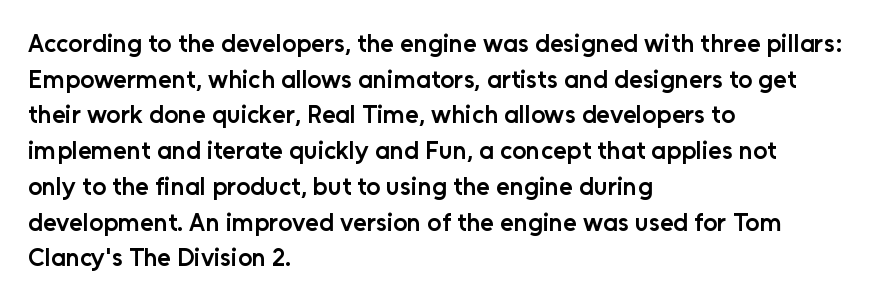
Q: Is the text bold? A: Semi-bold.
Q: Is the text italic (slanted)? A: No, it is upright.
Q: Is the text underlined? A: No.
Q: How is the paragraph aligned? A: Left-aligned.
Q: Is the spacing between letters normal or unusually wide? A: Normal.
Q: Is the spacing between lines tight, normal or loose? A: Normal.
